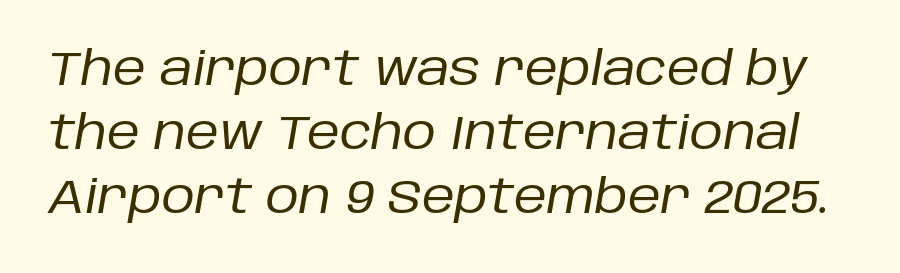
The image shows 46 px regular-weight type, italic (leaning right); set normal line spacing (1.39x), normal letter spacing, not underlined; low stroke contrast and a large x-height.
